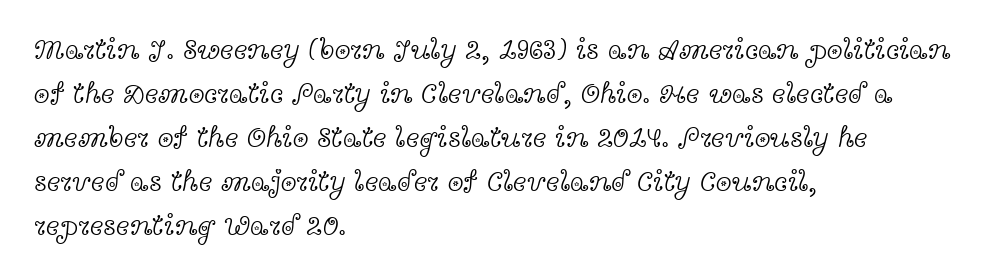
Q: Is the text bold? A: No.
Q: Is the text italic (slanted)? A: No, it is upright.
Q: Is the typeface a serif or a sans-serif typeface? A: Serif.
Q: Is the text underlined? A: No.
Q: How is the paragraph aligned? A: Left-aligned.
Q: Is the spacing between letters normal or unusually wide? A: Normal.
Q: Is the spacing between lines tight, normal or loose? A: Normal.
Q: Width (condensed, normal, or wide)? A: Wide.
Q: x-height? A: Medium.
Q: Monospaced? A: No.
